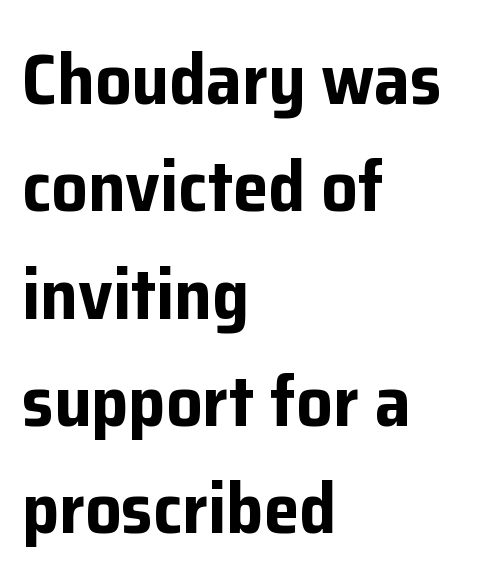
The image shows 72 px bold sans-serif type, upright; set left-aligned, normal line spacing (1.49x), normal letter spacing, not underlined; low stroke contrast and a medium x-height.
